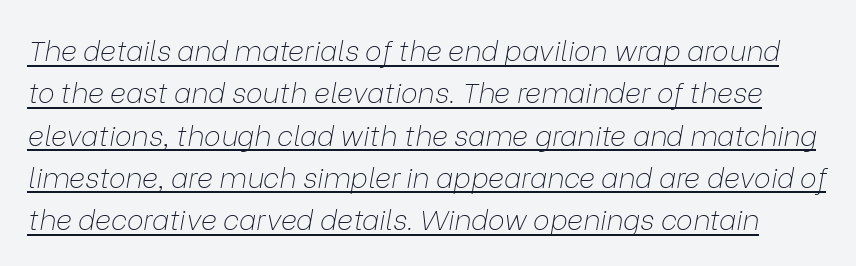
The tracking reads as untouched default to a designer's eye. Spacing verdict: proportional, widths tailored to each character. Is the type heavy? It reads as light-to-regular instead. Rows of type keep a routine distance in the vertical direction.
